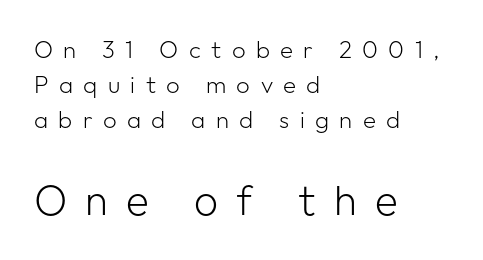
The image shows 42 px light sans-serif type, upright; set left-aligned, normal line spacing (1.46x), unusually wide letter spacing (+0.43 em), not underlined; the second (bottom) block is 1.75x larger; low stroke contrast and a medium x-height.
